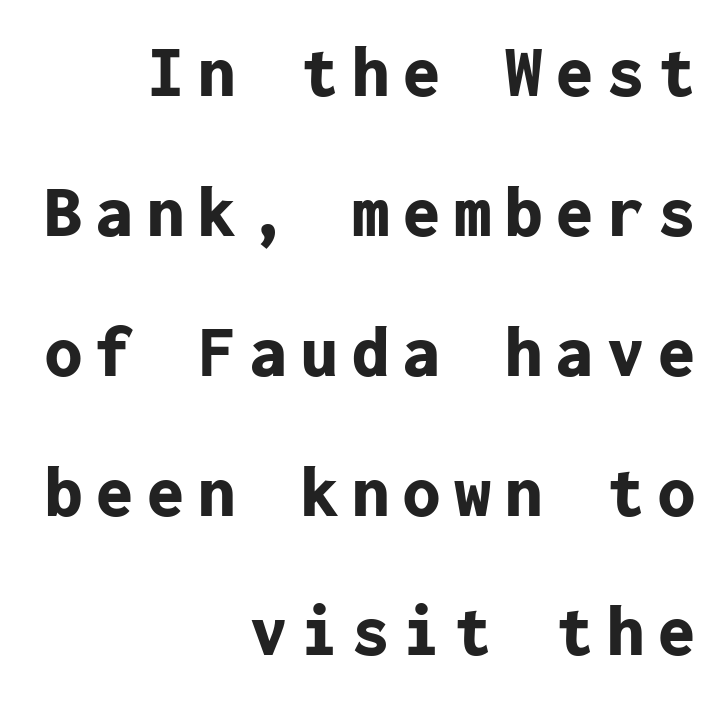
Nope, no serifs anywhere on these letters. A clean baseline with only descenders dipping below it. Every character here occupies the same horizontal width, giving the sample a typewriter-like rhythm. Posture: vertical.
